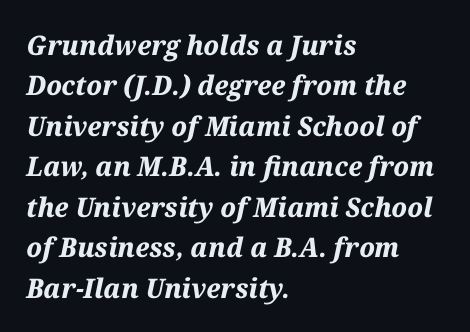
{"italic": "yes", "lean": "right", "slant_degrees": 12, "bold": "yes", "underline": "no", "align": "left", "line_spacing": "normal", "line_spacing_ratio": 1.5, "letter_spacing": "normal", "letter_spacing_em": 0.0, "glyph_px": 27}
